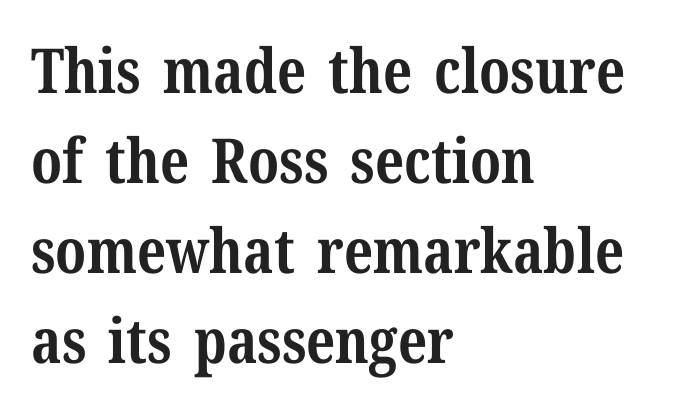
A clean baseline with only descenders dipping below it. The passage shown is typed in a proportional face where columns would drift. All the whitespace from short lines collects on the right. Students, observe: this is what conventionally led text looks like.
